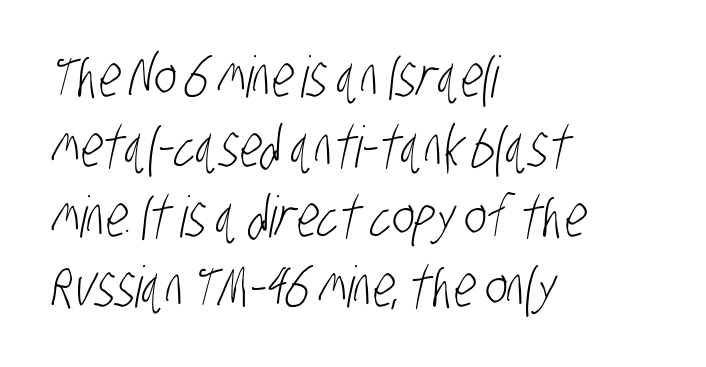
Descenders hang freely into open space. Serifs: no, the terminals of the letterforms are clean. Default kerning and tracking; the words read as compact shapes. The letterforms sit at book weight or below.
